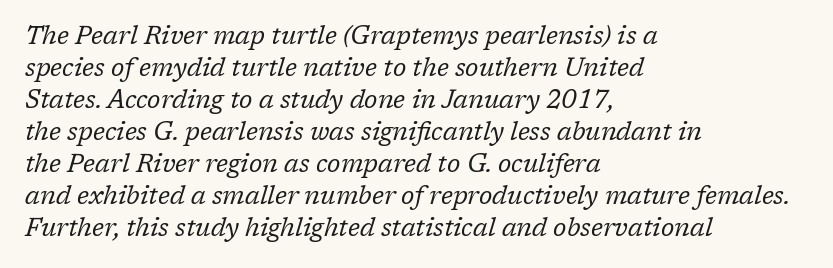
Q: Is the text bold? A: No.
Q: Is the text italic (slanted)? A: Yes, it leans right by about 17 degrees.
Q: Is the text underlined? A: No.
Q: How is the paragraph aligned? A: Left-aligned.
Q: Is the spacing between letters normal or unusually wide? A: Normal.
Q: Is the spacing between lines tight, normal or loose? A: Normal.
